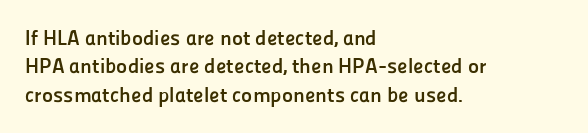
The image shows 21 px bold type, upright; set left-aligned, normal line spacing (1.35x), normal letter spacing, not underlined.
